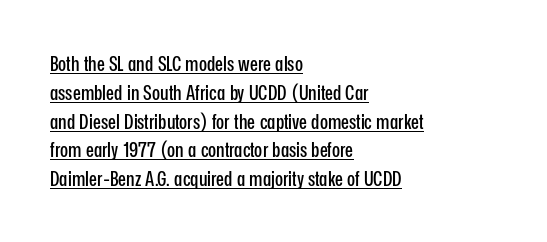
Q: Is the text italic (slanted)? A: No, it is upright.
Q: Is the text underlined? A: Yes.
Q: How is the paragraph aligned? A: Left-aligned.
Q: Is the spacing between letters normal or unusually wide? A: Normal.
Q: Is the spacing between lines tight, normal or loose? A: Normal.
